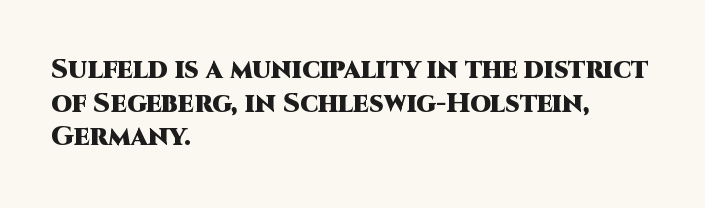
Q: Is the text bold? A: Yes.
Q: Is the text italic (slanted)? A: No, it is upright.
Q: Is the text underlined? A: No.
Q: How is the paragraph aligned? A: Left-aligned.
Q: Is the spacing between letters normal or unusually wide? A: Normal.
Q: Is the spacing between lines tight, normal or loose? A: Normal.
